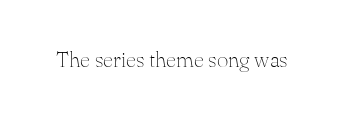
The image shows 22 px text type, upright; set normal letter spacing, not underlined.
